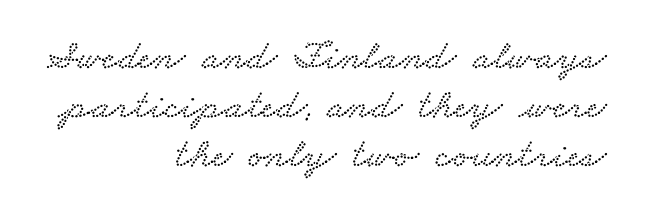
Q: Is the typeface a serif or a sans-serif typeface? A: Serif.
Q: Is the text underlined? A: No.
Q: How is the paragraph aligned? A: Right-aligned.
Q: Is the spacing between letters normal or unusually wide? A: Normal.
Q: Width (condensed, normal, or wide)? A: Wide.
Q: Stroke contrast? A: Low.
Q: x-height? A: Small.
Q: Monospaced? A: No.
